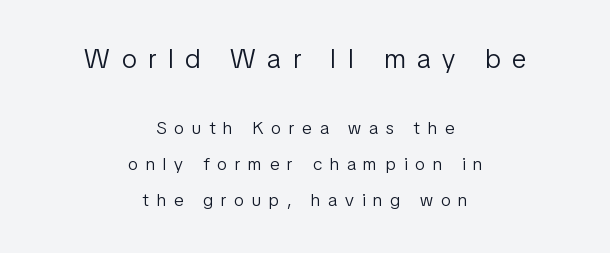
The image shows 27 px text type, upright; set centered, loose line spacing (1.99x), unusually wide letter spacing (+0.44 em), not underlined; the first (top) block is 1.5x larger.
